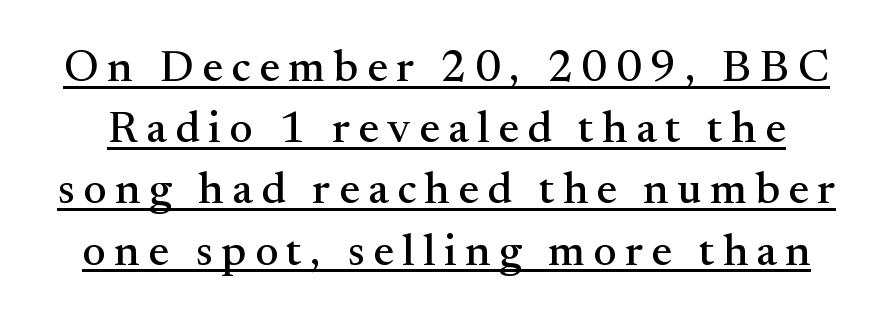
Q: Is the text italic (slanted)? A: No, it is upright.
Q: Is the typeface a serif or a sans-serif typeface? A: Serif.
Q: Is the text underlined? A: Yes.
Q: Is the spacing between lines tight, normal or loose? A: Normal.
Q: Width (condensed, normal, or wide)? A: Normal.
Q: Stroke contrast? A: Medium.
Q: x-height? A: Small.
Q: Monospaced? A: No.
